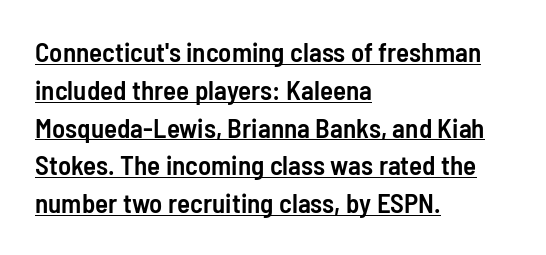
Q: Is the text bold? A: Semi-bold.
Q: Is the text italic (slanted)? A: No, it is upright.
Q: Is the text underlined? A: Yes.
Q: How is the paragraph aligned? A: Left-aligned.
Q: Is the spacing between letters normal or unusually wide? A: Normal.
Q: Is the spacing between lines tight, normal or loose? A: Normal.
